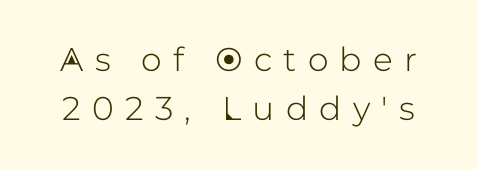
Is this a fixed-width face? No — the glyphs have proportional, varying widths. Typographically, this falls in the sans-serif category. Vertically, the passage feels balanced, rows spaced as you'd expect. Notice how the stems are strictly vertical — no italics here. Letter spacing: wide. Quick note: underline off.
